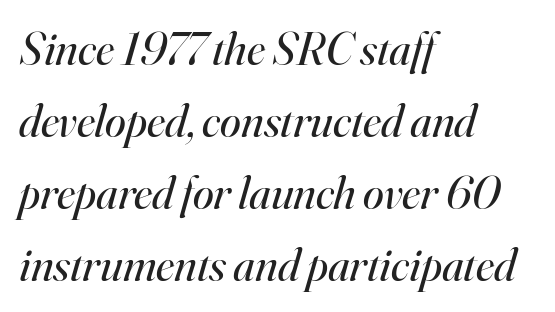
Q: Is the text bold? A: No.
Q: Is the text italic (slanted)? A: Yes, it leans right by about 16 degrees.
Q: Is the typeface a serif or a sans-serif typeface? A: Serif.
Q: Is the text underlined? A: No.
Q: How is the paragraph aligned? A: Left-aligned.
Q: Is the spacing between letters normal or unusually wide? A: Normal.
Q: Is the spacing between lines tight, normal or loose? A: Normal.
Q: Width (condensed, normal, or wide)? A: Normal.
Q: Stroke contrast? A: High.
Q: x-height? A: Small.
Q: Monospaced? A: No.
